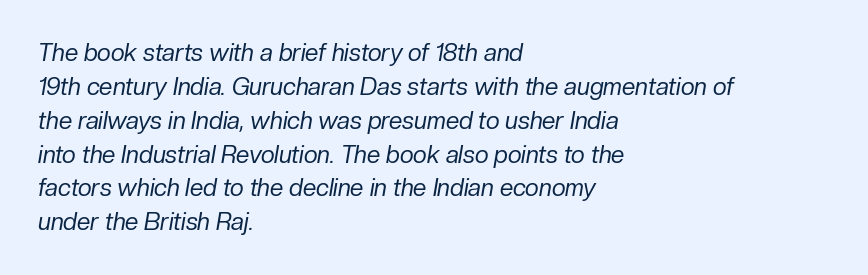
Q: Is the text bold? A: No.
Q: Is the text italic (slanted)? A: Yes, it leans right by about 10 degrees.
Q: Is the text underlined? A: No.
Q: How is the paragraph aligned? A: Left-aligned.
Q: Is the spacing between letters normal or unusually wide? A: Normal.
Q: Is the spacing between lines tight, normal or loose? A: Normal.
